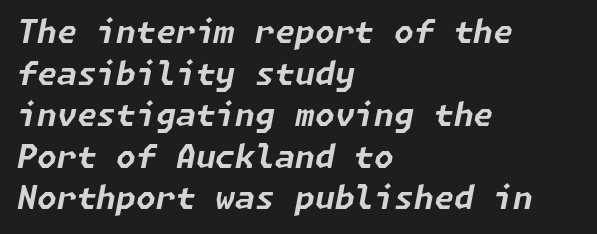
Q: Is the text bold? A: Yes.
Q: Is the text italic (slanted)? A: Yes, it leans right by about 11 degrees.
Q: Is the text underlined? A: No.
Q: How is the paragraph aligned? A: Left-aligned.
Q: Is the spacing between letters normal or unusually wide? A: Normal.
Q: Is the spacing between lines tight, normal or loose? A: Normal.
Q: Width (condensed, normal, or wide)? A: Normal.
Q: Stroke contrast? A: Low.
Q: x-height? A: Medium.
